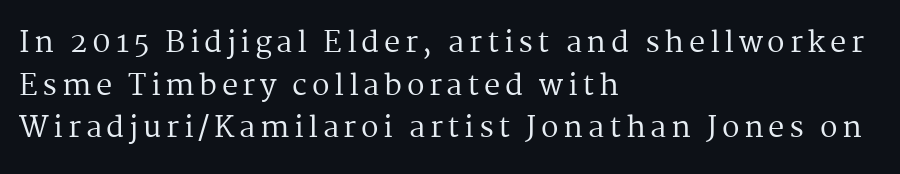
{"serif": "yes", "italic": "no", "bold": "no", "weight": "regular", "width": "normal", "stroke_contrast": "medium", "x_height": "medium", "monospaced": "no", "underline": "no", "align": "left", "line_spacing": "normal", "line_spacing_ratio": 1.47, "glyph_px": 29}
